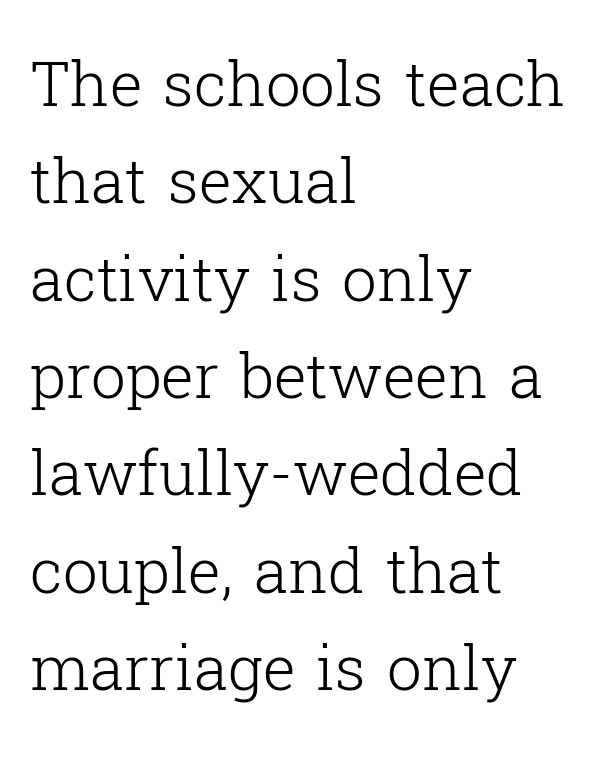
{"serif": "yes", "italic": "no", "bold": "no", "weight": "light", "width": "normal", "stroke_contrast": "low", "x_height": "medium", "monospaced": "no", "underline": "no", "align": "left", "line_spacing": "normal", "line_spacing_ratio": 1.57, "letter_spacing": "normal", "letter_spacing_em": 0.0, "glyph_px": 62}
